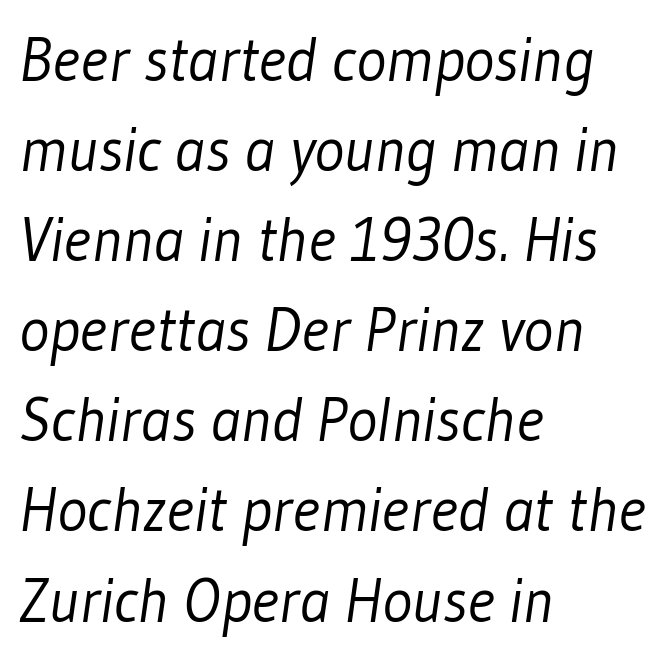
{"serif": "no", "bold": "no", "weight": "light", "width": "condensed", "stroke_contrast": "low", "x_height": "medium", "monospaced": "no", "underline": "no", "align": "left", "line_spacing": "normal", "line_spacing_ratio": 1.43, "letter_spacing": "normal", "letter_spacing_em": 0.0, "glyph_px": 63}
